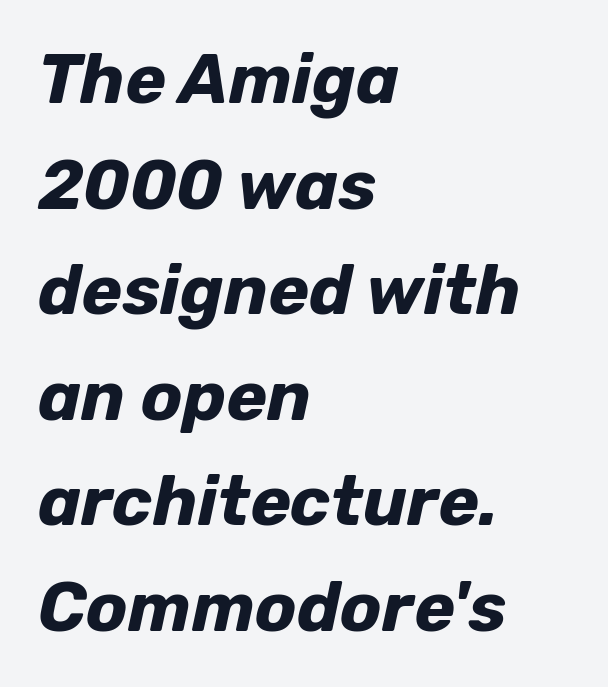
{"italic": "yes", "lean": "right", "slant_degrees": 12, "bold": "yes", "weight": "bold", "width": "normal", "stroke_contrast": "low", "x_height": "medium", "monospaced": "no", "underline": "no", "align": "left", "line_spacing": "normal", "line_spacing_ratio": 1.53, "letter_spacing": "normal", "letter_spacing_em": 0.0, "glyph_px": 69}
